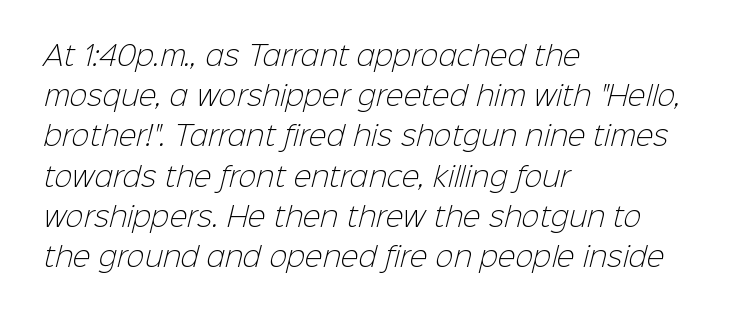
{"bold": "no", "underline": "no", "align": "left", "line_spacing": "normal", "line_spacing_ratio": 1.49, "letter_spacing": "normal", "letter_spacing_em": 0.0, "glyph_px": 27}
